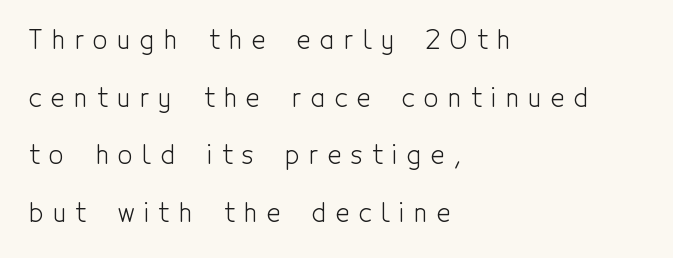
Q: Is the text bold? A: No.
Q: Is the text italic (slanted)? A: No, it is upright.
Q: Is the text underlined? A: No.
Q: How is the paragraph aligned? A: Left-aligned.
Q: Is the spacing between letters normal or unusually wide? A: Unusually wide.
Q: Is the spacing between lines tight, normal or loose? A: Loose.
